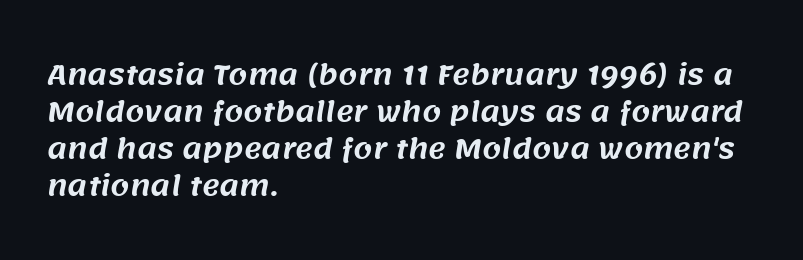
{"underline": "no", "align": "left", "line_spacing": "normal", "line_spacing_ratio": 1.37, "letter_spacing": "normal", "letter_spacing_em": 0.0, "glyph_px": 27}
